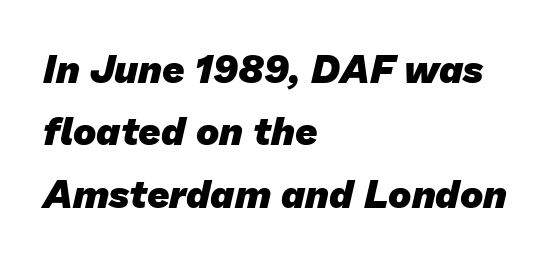
The image shows 39 px heavy sans-serif type; set left-aligned, normal line spacing (1.6x), normal letter spacing, not underlined; low stroke contrast and a medium x-height.
